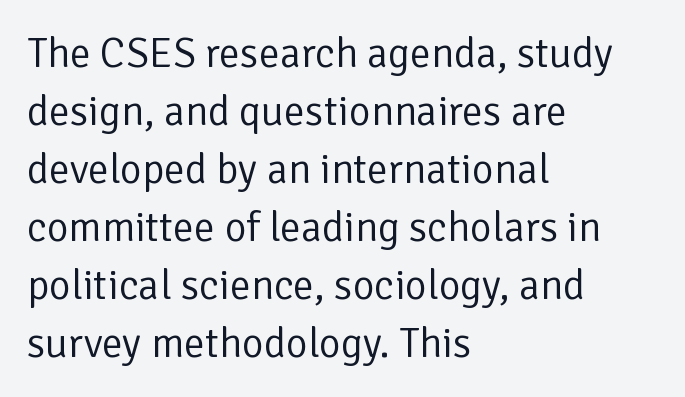
Q: Is the text bold? A: No.
Q: Is the text italic (slanted)? A: No, it is upright.
Q: Is the typeface a serif or a sans-serif typeface? A: Sans-serif.
Q: Is the text underlined? A: No.
Q: How is the paragraph aligned? A: Left-aligned.
Q: Is the spacing between letters normal or unusually wide? A: Normal.
Q: Is the spacing between lines tight, normal or loose? A: Normal.
Q: Width (condensed, normal, or wide)? A: Normal.
Q: Stroke contrast? A: Low.
Q: x-height? A: Medium.
Q: Monospaced? A: No.
